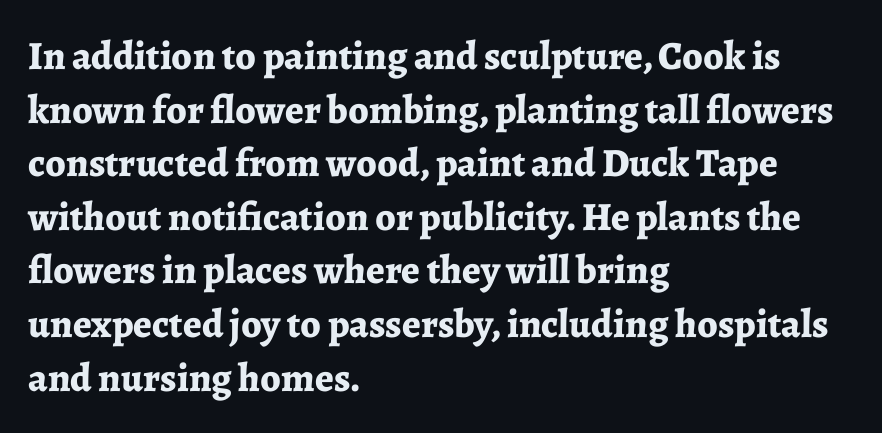
The image shows 40 px bold serif type, upright; set left-aligned, normal line spacing (1.34x), normal letter spacing, not underlined; low stroke contrast and a medium x-height.
